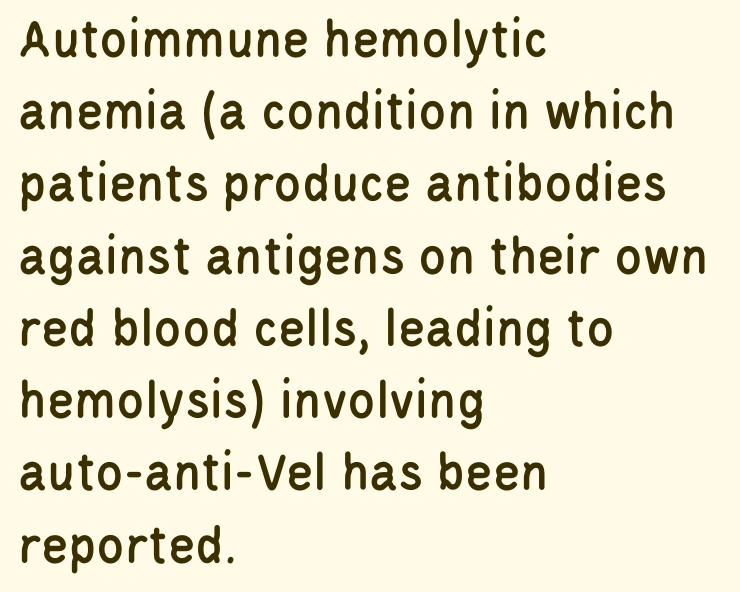
Q: Is the text italic (slanted)? A: No, it is upright.
Q: Is the typeface a serif or a sans-serif typeface? A: Sans-serif.
Q: Is the text underlined? A: No.
Q: How is the paragraph aligned? A: Left-aligned.
Q: Is the spacing between letters normal or unusually wide? A: Normal.
Q: Is the spacing between lines tight, normal or loose? A: Normal.
Q: Width (condensed, normal, or wide)? A: Condensed.
Q: Stroke contrast? A: Low.
Q: x-height? A: Large.
Q: Monospaced? A: No.
